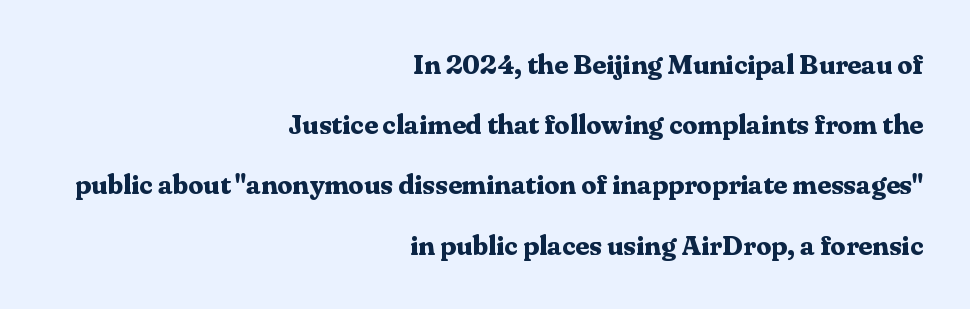
Q: Is the text bold? A: Yes.
Q: Is the text italic (slanted)? A: No, it is upright.
Q: Is the text underlined? A: No.
Q: How is the paragraph aligned? A: Right-aligned.
Q: Is the spacing between letters normal or unusually wide? A: Normal.
Q: Is the spacing between lines tight, normal or loose? A: Loose.
